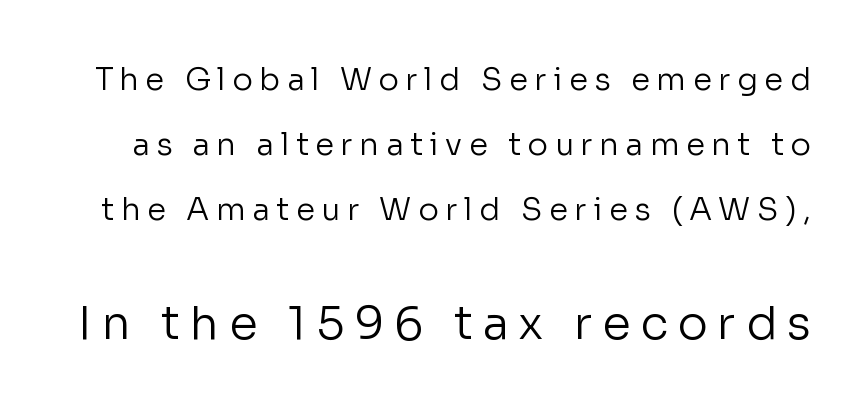
{"serif": "no", "italic": "no", "bold": "no", "weight": "regular", "width": "normal", "stroke_contrast": "low", "x_height": "medium", "monospaced": "no", "underline": "no", "line_spacing": "loose", "line_spacing_ratio": 2.1, "letter_spacing": "wide", "letter_spacing_em": 0.21, "larger_block": "second", "size_ratio": 1.48, "glyph_px": 46}
